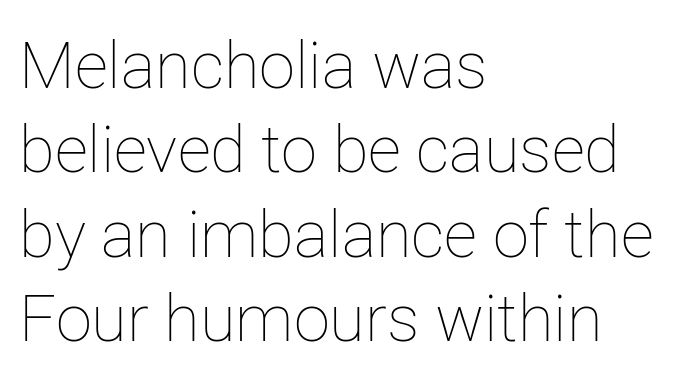
{"italic": "no", "bold": "no", "weight": "thin", "width": "normal", "stroke_contrast": "low", "x_height": "medium", "monospaced": "no", "underline": "no", "align": "left", "line_spacing": "normal", "line_spacing_ratio": 1.3, "letter_spacing": "normal", "letter_spacing_em": 0.0, "glyph_px": 65}
